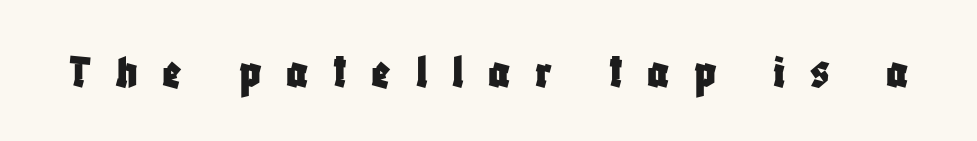
Q: Is the text italic (slanted)? A: No, it is upright.
Q: Is the typeface a serif or a sans-serif typeface? A: Sans-serif.
Q: Is the text underlined? A: No.
Q: Is the spacing between letters normal or unusually wide? A: Unusually wide.
Q: Width (condensed, normal, or wide)? A: Condensed.
Q: Stroke contrast? A: Low.
Q: x-height? A: Large.
Q: Monospaced? A: No.
